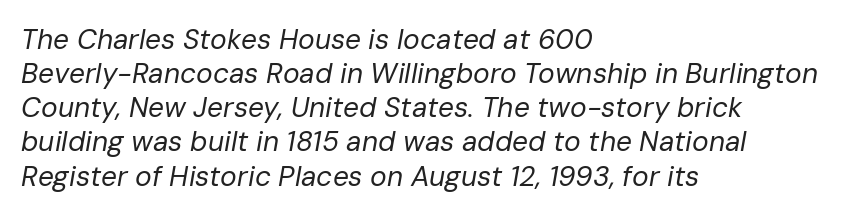
{"italic": "yes", "lean": "right", "slant_degrees": 10, "bold": "no", "weight": "regular", "width": "normal", "stroke_contrast": "low", "x_height": "medium", "monospaced": "no", "underline": "no", "align": "left", "line_spacing_ratio": 1.22, "letter_spacing": "normal", "letter_spacing_em": 0.0, "glyph_px": 28}
